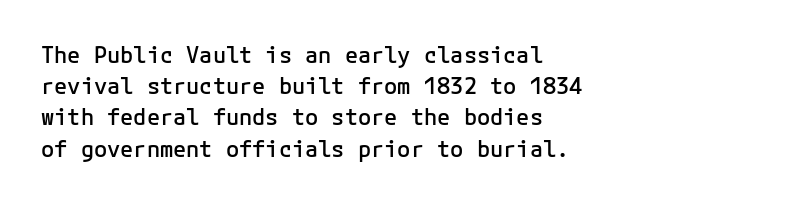
This is moderately heavy type, rendered in semibold. No extra tracking has been applied to these lines. Alignment: flush left. Leading matches the norm, producing a regular column.
